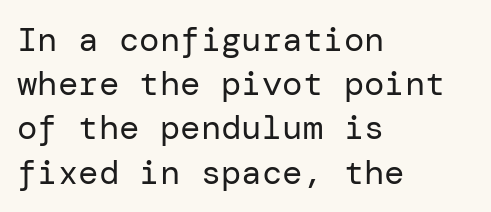
The image shows 34 px regular-weight sans-serif type, upright; set left-aligned, normal line spacing (1.3x), normal letter spacing, not underlined; low stroke contrast and a medium x-height.
